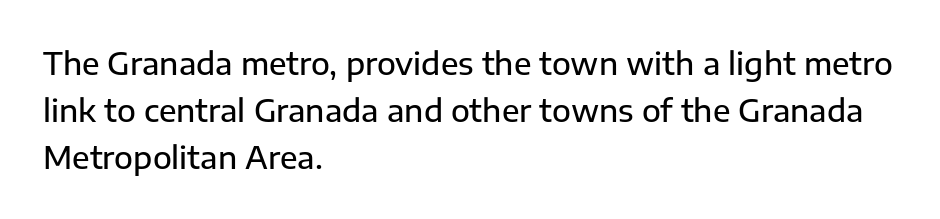
The image shows 31 px sans-serif type, upright; set left-aligned, normal line spacing (1.51x), normal letter spacing, not underlined; low stroke contrast and a medium x-height.
